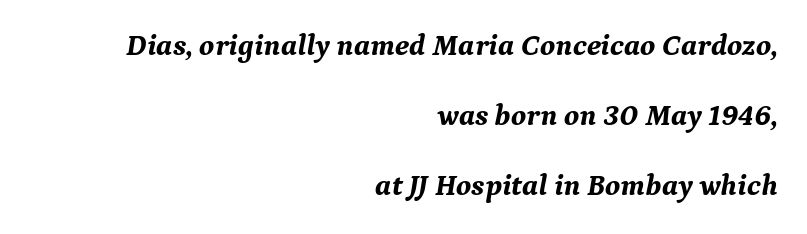
{"serif": "yes", "italic": "yes", "lean": "right", "slant_degrees": 9, "bold": "yes", "weight": "bold", "width": "normal", "stroke_contrast": "medium", "x_height": "medium", "monospaced": "no", "underline": "no", "align": "right", "line_spacing": "loose", "line_spacing_ratio": 2.34, "letter_spacing": "normal", "letter_spacing_em": 0.0, "glyph_px": 30}
